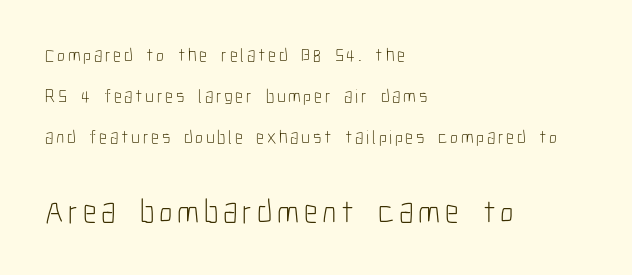
You could fit nearly another row in the gap between these rows. The font sits on the lighter half of the weight spectrum, regular included. The face used here is proportionally spaced, like ordinary book or web type. These lines stack with their left ends in a neat column. Nope, no serifs anywhere on these letters.
